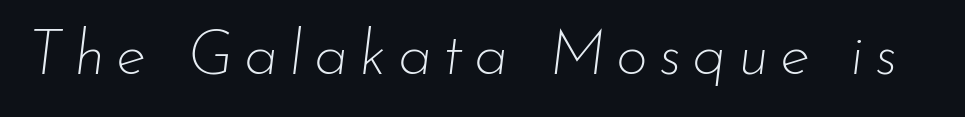
Q: Is the text bold? A: No.
Q: Is the text italic (slanted)? A: Yes, it leans right by about 7 degrees.
Q: Is the text underlined? A: No.
Q: Width (condensed, normal, or wide)? A: Normal.
Q: Stroke contrast? A: Low.
Q: x-height? A: Small.
Q: Monospaced? A: No.
